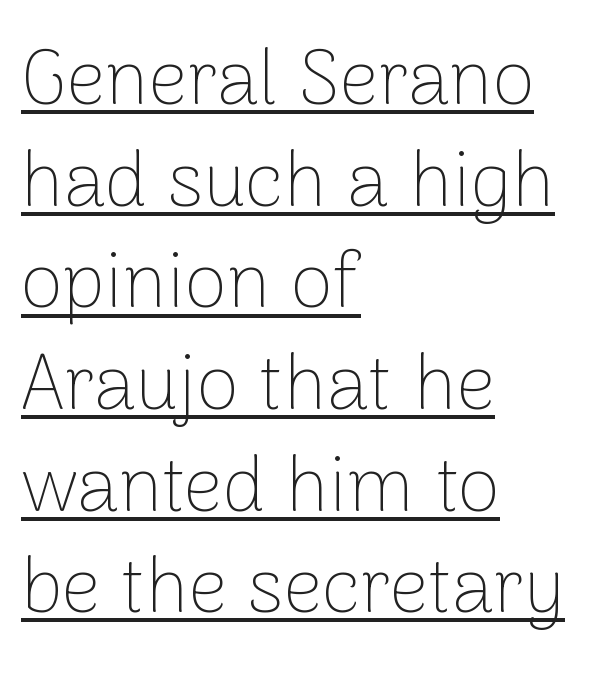
Q: Is the text bold? A: No.
Q: Is the text italic (slanted)? A: No, it is upright.
Q: Is the typeface a serif or a sans-serif typeface? A: Sans-serif.
Q: Is the text underlined? A: Yes.
Q: How is the paragraph aligned? A: Left-aligned.
Q: Is the spacing between letters normal or unusually wide? A: Normal.
Q: Is the spacing between lines tight, normal or loose? A: Normal.
Q: Width (condensed, normal, or wide)? A: Normal.
Q: Stroke contrast? A: Low.
Q: x-height? A: Medium.
Q: Monospaced? A: No.
